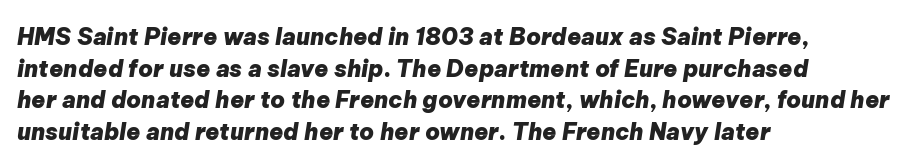
Q: Is the text bold? A: Yes.
Q: Is the text italic (slanted)? A: Yes, it leans right by about 9 degrees.
Q: Is the text underlined? A: No.
Q: How is the paragraph aligned? A: Left-aligned.
Q: Is the spacing between letters normal or unusually wide? A: Normal.
Q: Is the spacing between lines tight, normal or loose? A: Normal.
